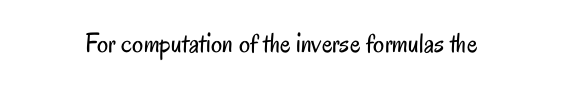
The image shows 28 px regular-weight, condensed sans-serif type, upright; set normal letter spacing, not underlined; low stroke contrast and a small x-height.
